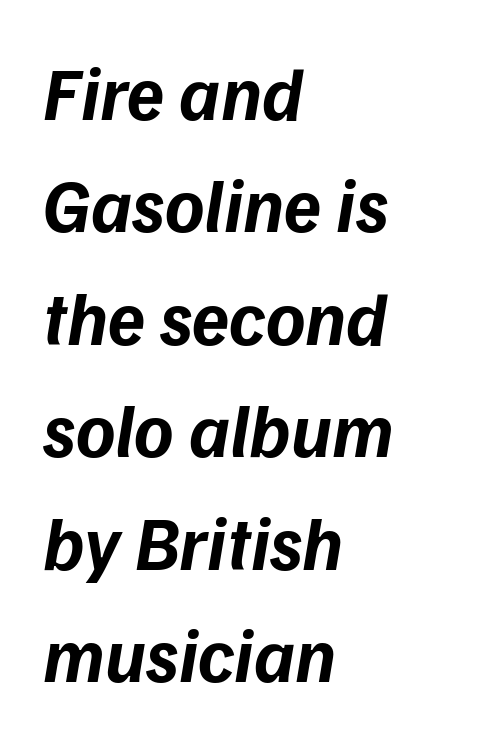
Q: Is the text bold? A: Yes.
Q: Is the typeface a serif or a sans-serif typeface? A: Sans-serif.
Q: Is the text underlined? A: No.
Q: How is the paragraph aligned? A: Left-aligned.
Q: Is the spacing between letters normal or unusually wide? A: Normal.
Q: Is the spacing between lines tight, normal or loose? A: Normal.
Q: Width (condensed, normal, or wide)? A: Normal.
Q: Stroke contrast? A: Low.
Q: x-height? A: Medium.
Q: Monospaced? A: No.
